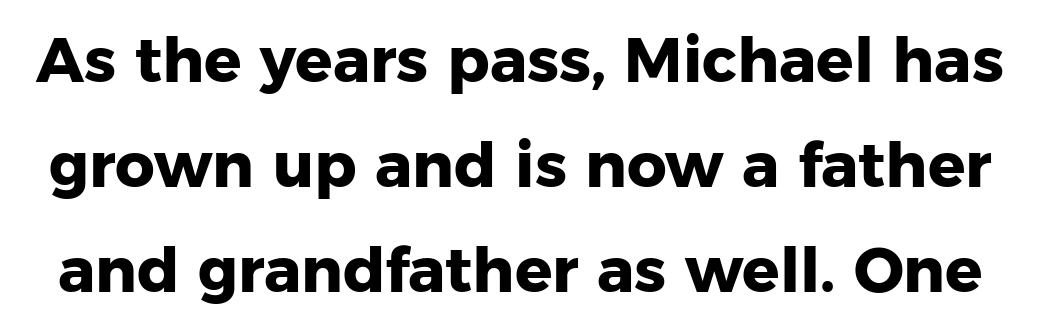
What stands out about the letter spacing? Nothing — it is the standard amount. This is sans-serif lettering, the kind often seen on screens and signage. Has an underline been added? It has not. Is this a fixed-width face? No — the glyphs have proportional, varying widths. Normally led — the rows are evenly, conventionally spaced.
